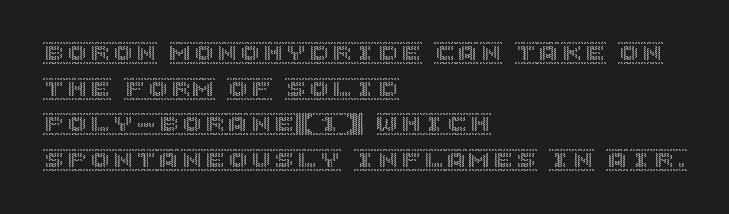
Every row of glyphs begins at an identical x-position on the left. The passage shown has conventional tracking throughout. A typesetter would mark this as roman, not italic. Letters rest on an invisible, unmarked baseline. In terms of leading, this rendering sits right in the middle.
